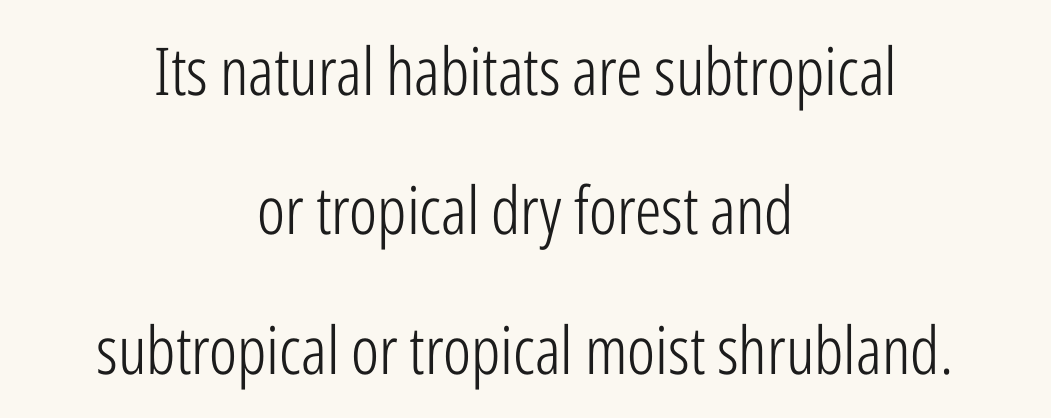
The image shows 66 px light, condensed sans-serif type, upright; set centered, loose line spacing (2.11x), normal letter spacing, not underlined; low stroke contrast and a medium x-height.
